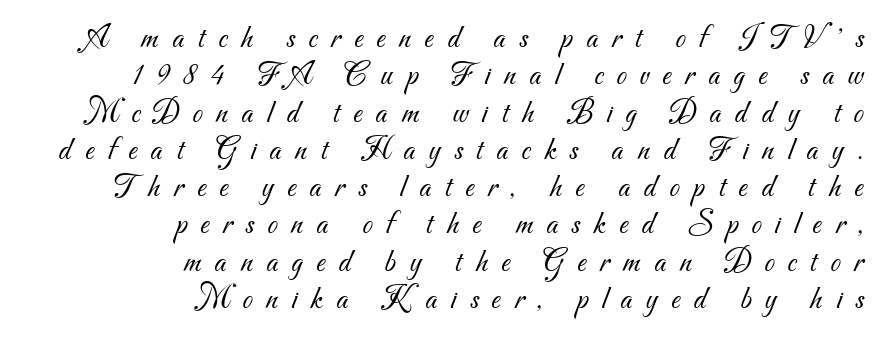
The passage shown is not bold in any degree. Think of a printed novel: that variable character pitch is what you see here. Has an underline been added? It has not. The lines are packed closely together with very little leading. Tracking here is generous; glyphs stand well apart from one another.
